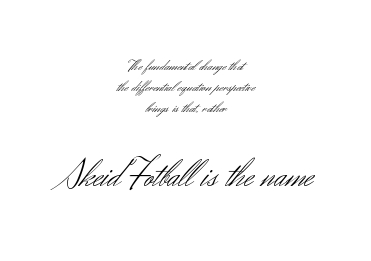
{"serif": "no", "bold": "no", "weight": "light", "width": "normal", "stroke_contrast": "medium", "x_height": "small", "monospaced": "no", "underline": "no", "align": "center", "line_spacing": "normal", "line_spacing_ratio": 1.3, "letter_spacing": "normal", "letter_spacing_em": 0.0, "larger_block": "second", "size_ratio": 2.44, "glyph_px": 39}
